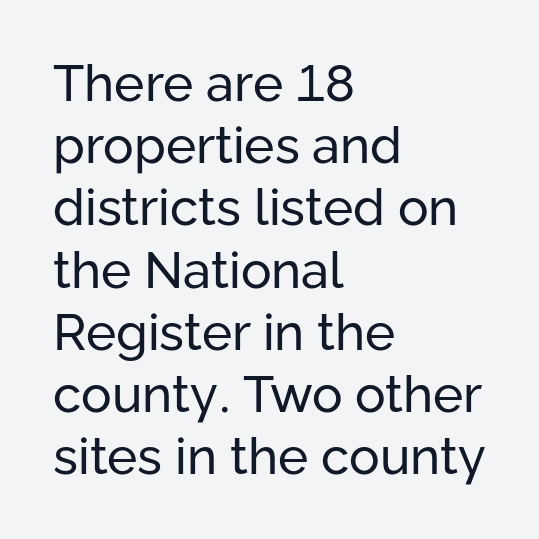
The image shows 51 px regular-weight sans-serif type, upright; set left-aligned, line spacing 1.22x, normal letter spacing, not underlined; low stroke contrast and a medium x-height.
